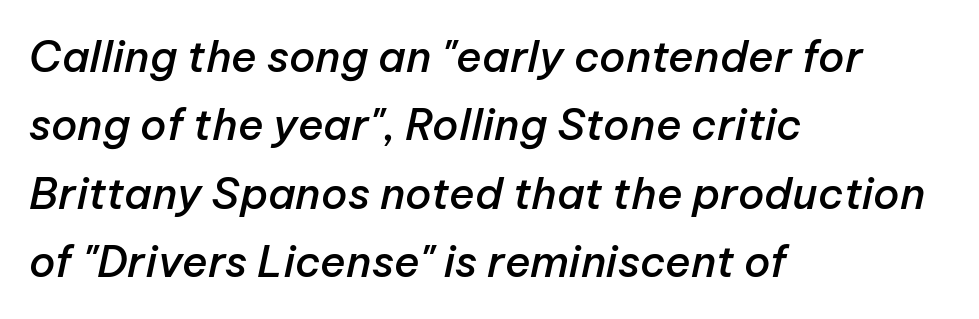
Q: Is the text bold? A: Semi-bold.
Q: Is the text italic (slanted)? A: Yes, it leans right by about 12 degrees.
Q: Is the text underlined? A: No.
Q: How is the paragraph aligned? A: Left-aligned.
Q: Is the spacing between letters normal or unusually wide? A: Normal.
Q: Is the spacing between lines tight, normal or loose? A: Normal.
Q: Width (condensed, normal, or wide)? A: Normal.
Q: Stroke contrast? A: Low.
Q: x-height? A: Medium.
Q: Monospaced? A: No.
